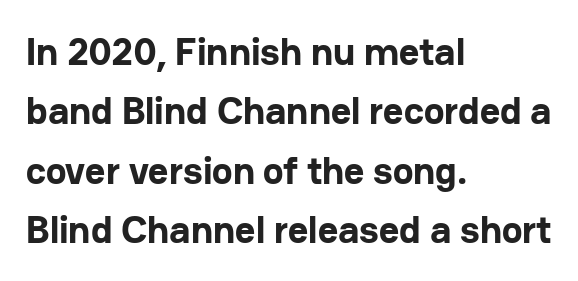
The image shows 39 px bold sans-serif type, upright; set left-aligned, normal line spacing (1.52x), normal letter spacing, not underlined; low stroke contrast and a medium x-height.
